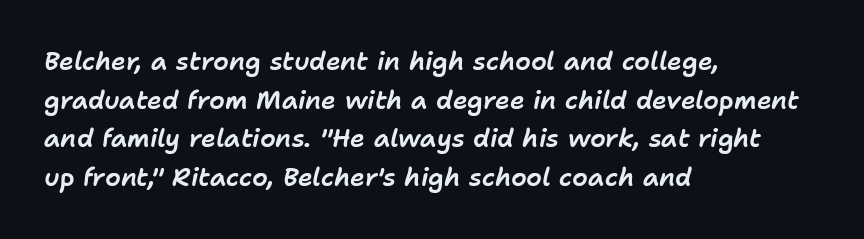
Q: Is the text italic (slanted)? A: Yes, it leans right by about 11 degrees.
Q: Is the text underlined? A: No.
Q: How is the paragraph aligned? A: Left-aligned.
Q: Is the spacing between letters normal or unusually wide? A: Normal.
Q: Is the spacing between lines tight, normal or loose? A: Normal.
